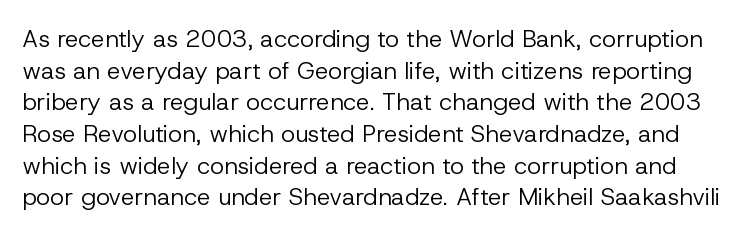
Q: Is the text bold? A: No.
Q: Is the text italic (slanted)? A: No, it is upright.
Q: Is the text underlined? A: No.
Q: Is the spacing between letters normal or unusually wide? A: Normal.
Q: Is the spacing between lines tight, normal or loose? A: Normal.
